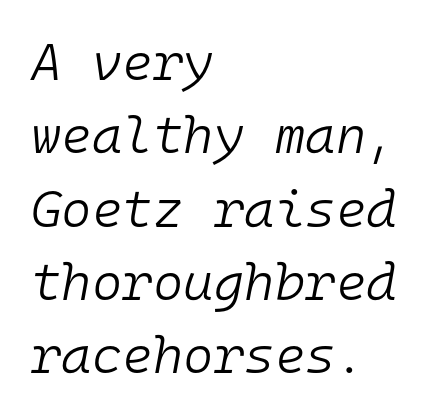
Each stroke keeps to a modest, everyday thickness or less. Underline: absent. All the whitespace from short lines collects on the right. The type is set solid horizontally, with unmodified tracking. Note the uniform advance width — an 'i' takes as much space as an 'm'.
